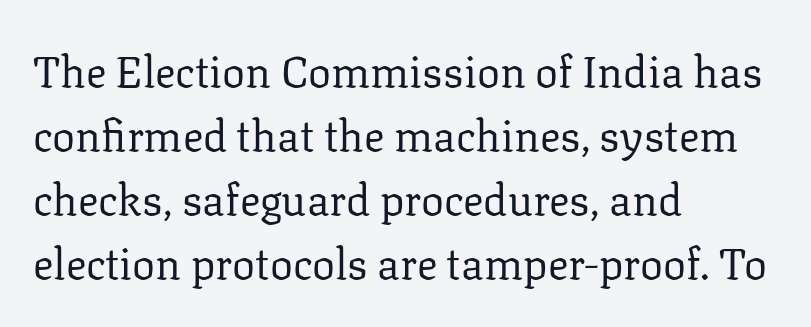
The image shows 43 px regular-weight serif type, upright; set left-aligned, normal line spacing (1.49x), normal letter spacing, not underlined; low stroke contrast and a medium x-height.
